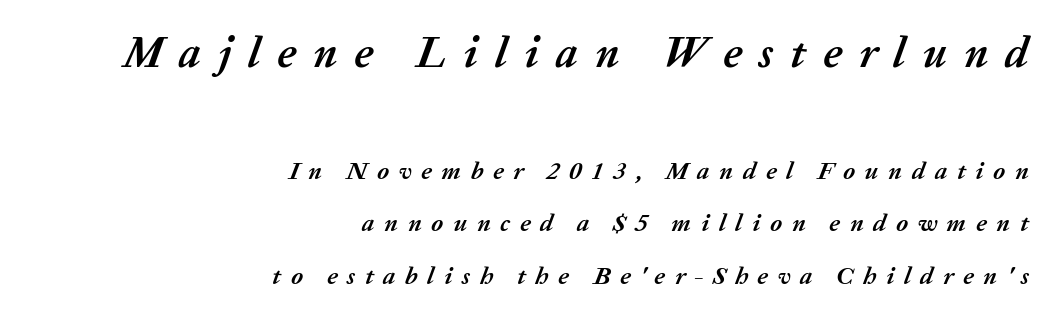
Each glyph is drawn with heavy, bold strokes. Every character sits at an angle, as italics do. Tracking value appears strongly positive — letters spread wide. The rendering uses a large line-height, opening up the rows. The passage shown is typed in a proportional face where columns would drift. The strip under each line holds only bare page.
